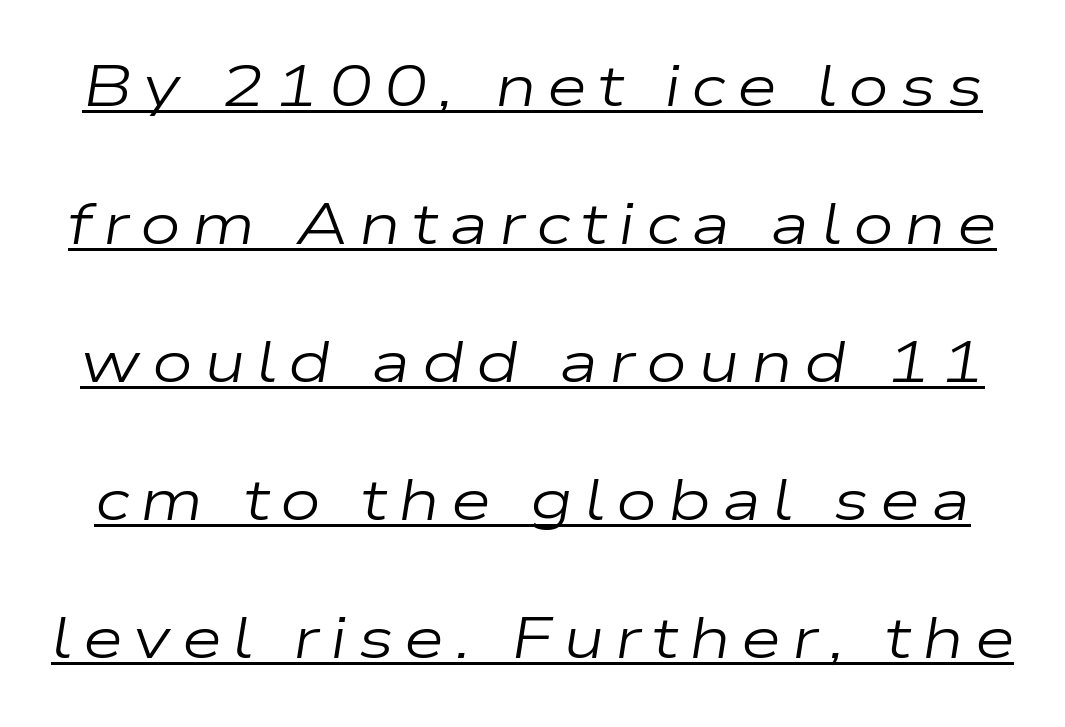
{"italic": "yes", "lean": "right", "slant_degrees": 9, "bold": "no", "weight": "regular", "width": "wide", "stroke_contrast": "low", "x_height": "medium", "monospaced": "no", "underline": "yes", "line_spacing": "loose", "line_spacing_ratio": 2.38, "glyph_px": 58}
